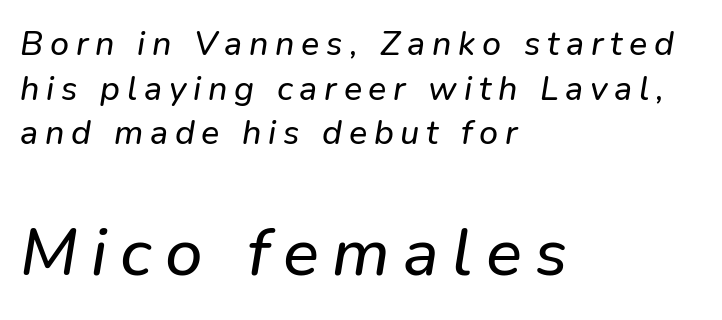
Layout note: lines flush left. Glance below the letters and you will spot only blank space. The letters in the lower block stand taller than those in the block above. Examine the stroke ends and you'll find no serifs. The rendering uses natural spacing where letterforms have individual widths. If you measured baseline to baseline, you'd find a middling distance.
